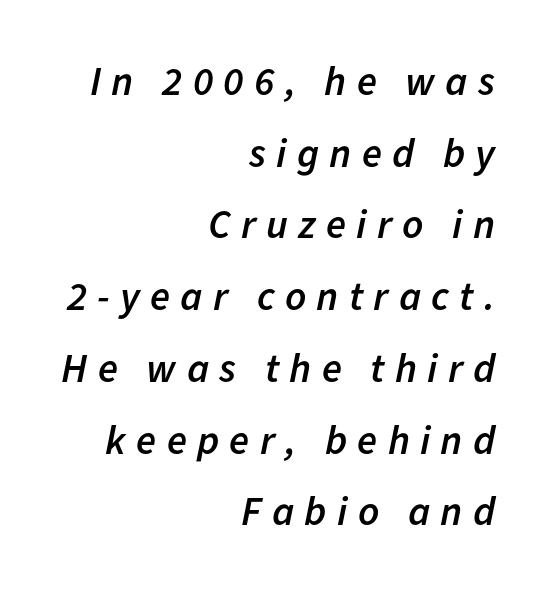
{"italic": "yes", "lean": "right", "slant_degrees": 11, "bold": "semi", "weight": "semibold", "width": "normal", "stroke_contrast": "low", "x_height": "medium", "monospaced": "no", "underline": "no", "align": "right", "line_spacing_ratio": 1.75, "letter_spacing": "wide", "letter_spacing_em": 0.25, "glyph_px": 41}
